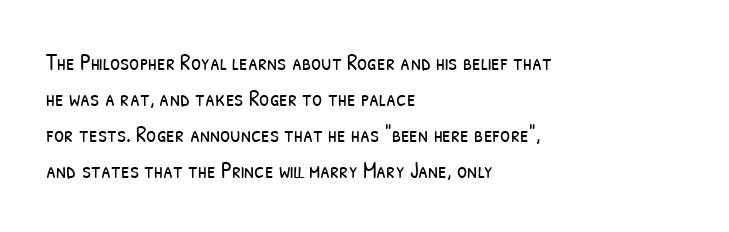
Q: Is the text bold? A: No.
Q: Is the text underlined? A: No.
Q: How is the paragraph aligned? A: Left-aligned.
Q: Is the spacing between letters normal or unusually wide? A: Normal.
Q: Is the spacing between lines tight, normal or loose? A: Normal.
